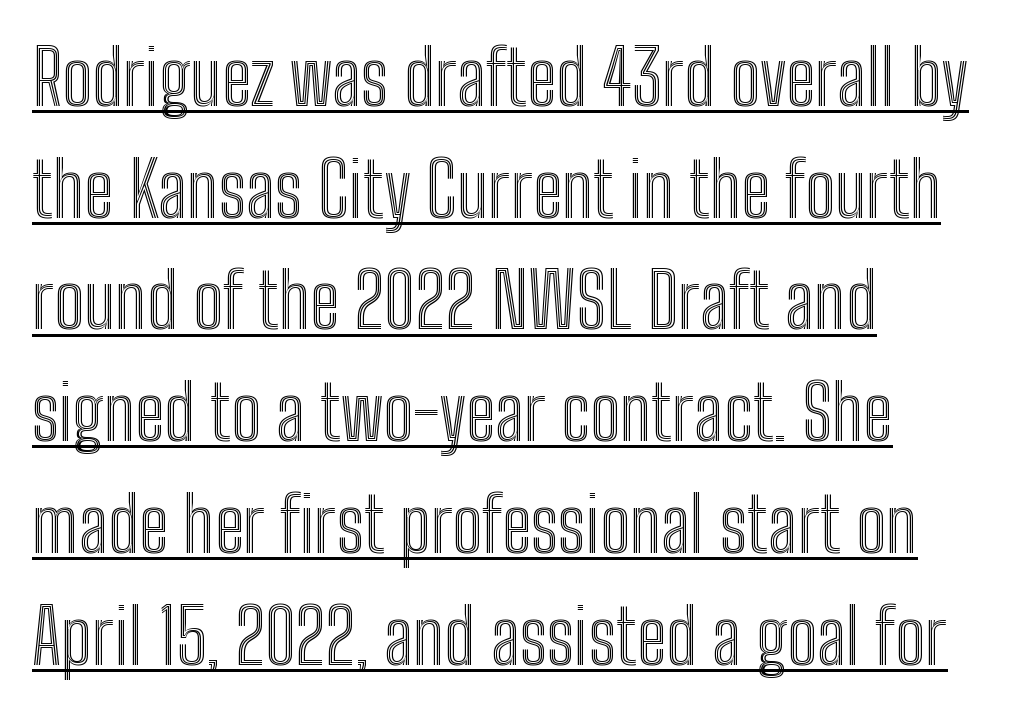
Character widths vary here, with narrow letters taking less room than wide ones. The leading is moderate, giving the passage an even texture. Like a heading marked for emphasis, these lines bear an underscore. Left-aligned paragraph, ragged on the right.
